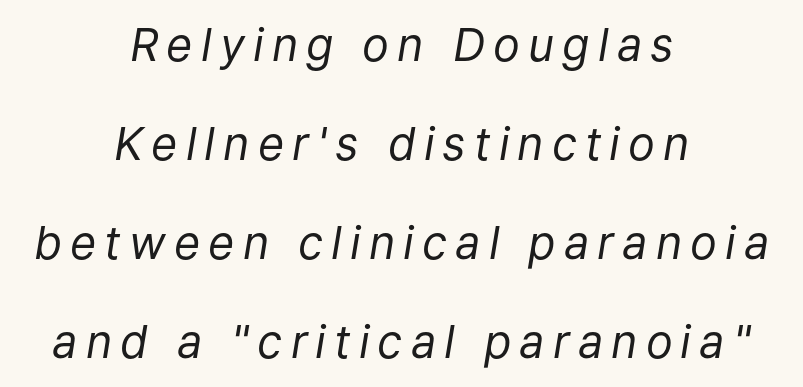
The image shows 45 px regular-weight type, italic (leaning right); set centered, loose line spacing (2.2x), not underlined; low stroke contrast and a medium x-height.
